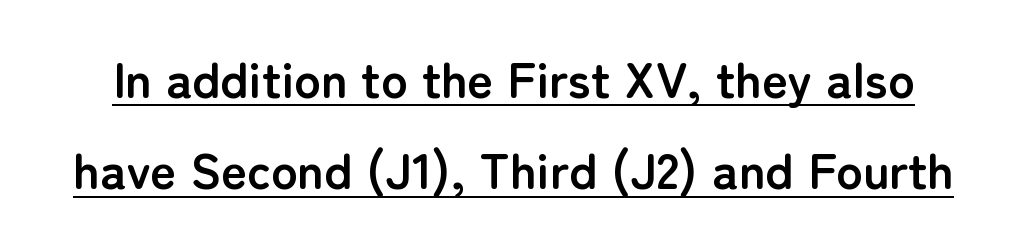
The image shows 50 px semibold sans-serif type, upright; set line spacing 1.83x, normal letter spacing, underlined; low stroke contrast and a medium x-height.
